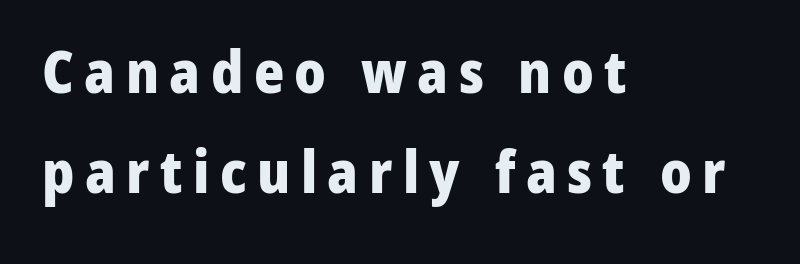
{"serif": "no", "italic": "no", "bold": "yes", "weight": "heavy", "width": "normal", "stroke_contrast": "low", "x_height": "medium", "monospaced": "no", "underline": "no", "align": "left", "line_spacing_ratio": 1.72, "glyph_px": 58}
